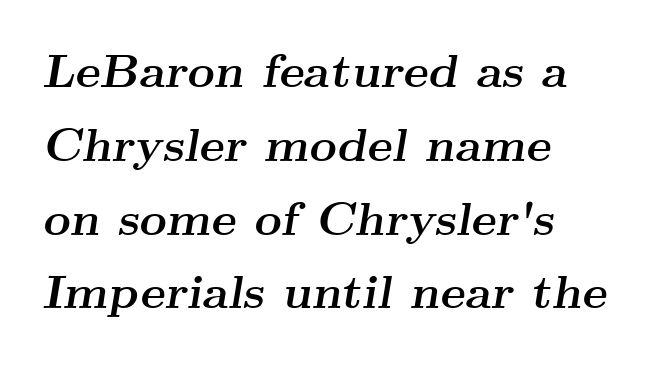
{"serif": "yes", "italic": "yes", "lean": "right", "slant_degrees": 9, "bold": "yes", "weight": "semibold", "width": "wide", "stroke_contrast": "medium", "x_height": "small", "monospaced": "no", "underline": "no", "align": "left", "line_spacing": "normal", "line_spacing_ratio": 1.57, "letter_spacing": "normal", "letter_spacing_em": 0.0, "glyph_px": 47}
